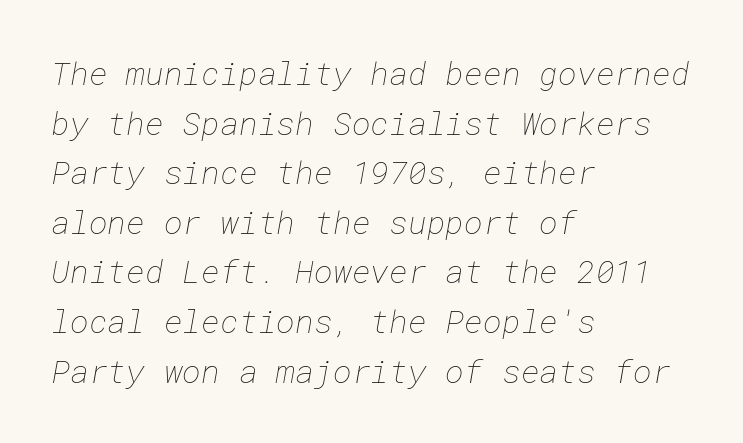
{"bold": "no", "weight": "thin", "width": "normal", "stroke_contrast": "low", "x_height": "medium", "underline": "no", "align": "left", "line_spacing": "normal", "line_spacing_ratio": 1.55, "letter_spacing": "normal", "letter_spacing_em": 0.0, "glyph_px": 32}
